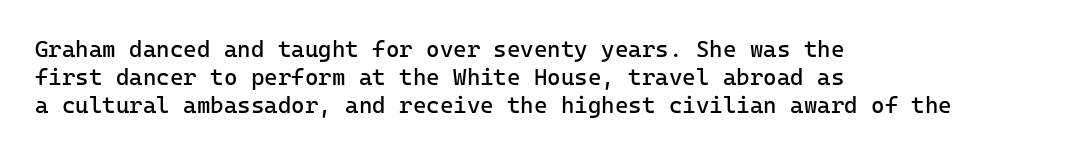
Q: Is the text bold? A: No.
Q: Is the text italic (slanted)? A: No, it is upright.
Q: Is the text underlined? A: No.
Q: How is the paragraph aligned? A: Left-aligned.
Q: Is the spacing between letters normal or unusually wide? A: Normal.
